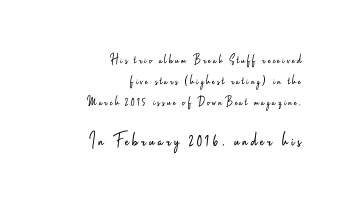
The image shows 20 px text type; set right-aligned, normal line spacing (1.5x), not underlined; the second (bottom) block is 1.43x larger.
